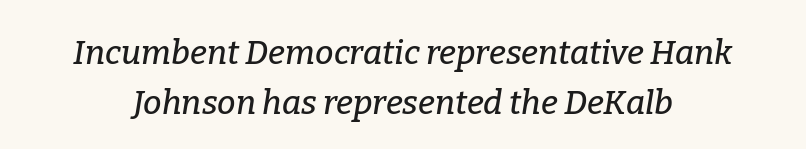
Q: Is the text italic (slanted)? A: Yes, it leans right by about 9 degrees.
Q: Is the typeface a serif or a sans-serif typeface? A: Serif.
Q: Is the text underlined? A: No.
Q: Is the spacing between letters normal or unusually wide? A: Normal.
Q: Is the spacing between lines tight, normal or loose? A: Normal.
Q: Width (condensed, normal, or wide)? A: Normal.
Q: Stroke contrast? A: Low.
Q: x-height? A: Medium.
Q: Monospaced? A: No.
